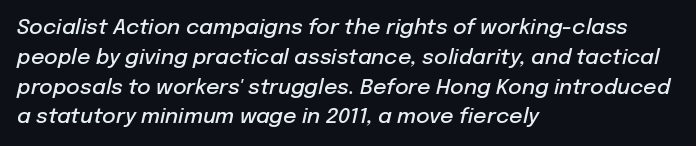
The image shows 21 px text type, italic (leaning right); set left-aligned, normal line spacing (1.42x), normal letter spacing, not underlined.
